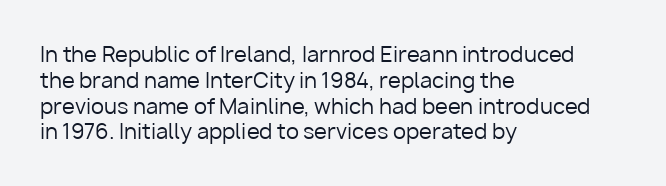
{"italic": "no", "bold": "no", "underline": "no", "align": "left", "line_spacing_ratio": 1.23, "letter_spacing": "normal", "letter_spacing_em": 0.0, "glyph_px": 21}
